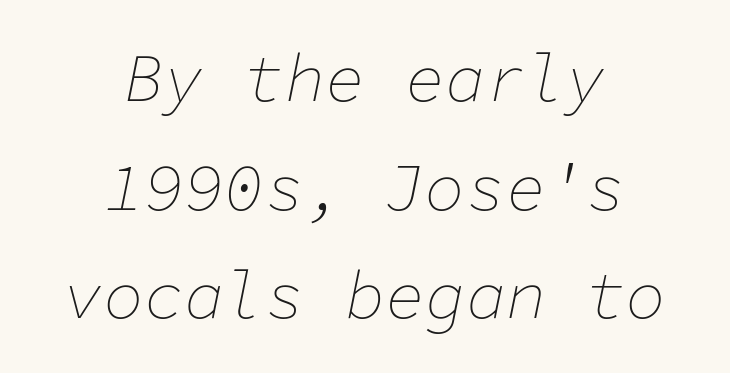
The strip under each line holds only bare page. The tracking reads as untouched default to a designer's eye. The glyphs look as if they've been sheared to an angle. These lines are centered, leaving both edges ragged. Horizontal bands of white between lines are of average thickness. A typesetter would call this monospace, since all characters share one set width.
